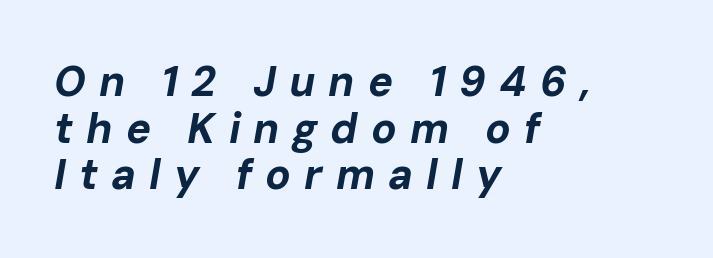
{"italic": "yes", "lean": "right", "slant_degrees": 10, "bold": "yes", "weight": "bold", "width": "normal", "stroke_contrast": "low", "x_height": "medium", "monospaced": "no", "underline": "no", "align": "left", "line_spacing": "tight", "line_spacing_ratio": 1.11, "letter_spacing": "wide", "letter_spacing_em": 0.31, "glyph_px": 42}
